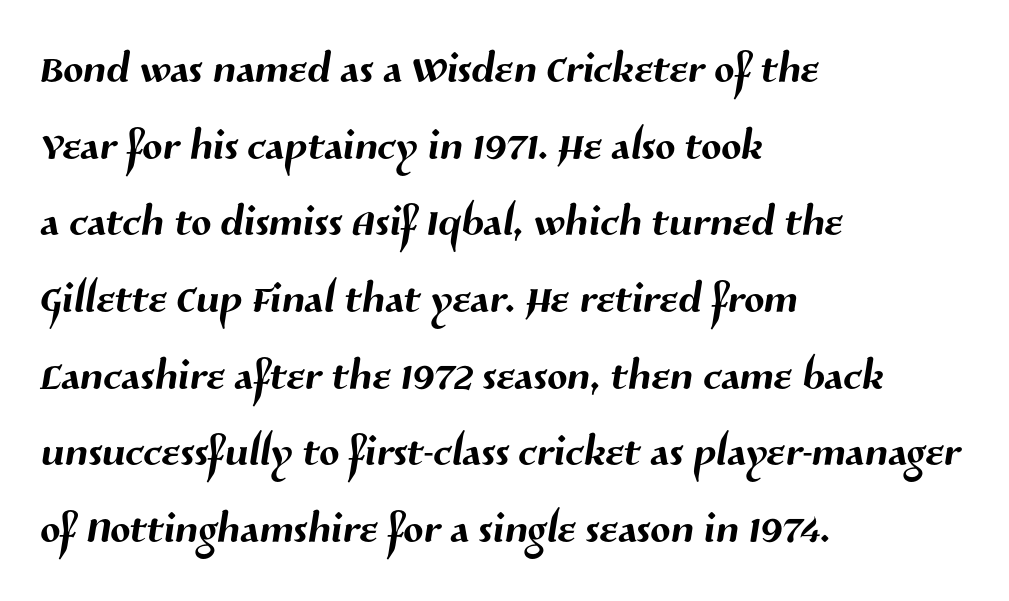
The image shows 59 px sans-serif type; set left-aligned, normal line spacing (1.3x), normal letter spacing, not underlined; medium stroke contrast and a medium x-height.
